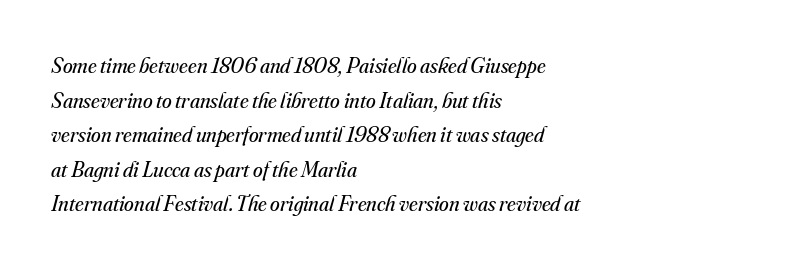
Line beginnings align vertically; line endings do not. The rows are spaced the way most documents space them. Italic: yes, the glyphs are oblique. Underlining? Definitely not there.
